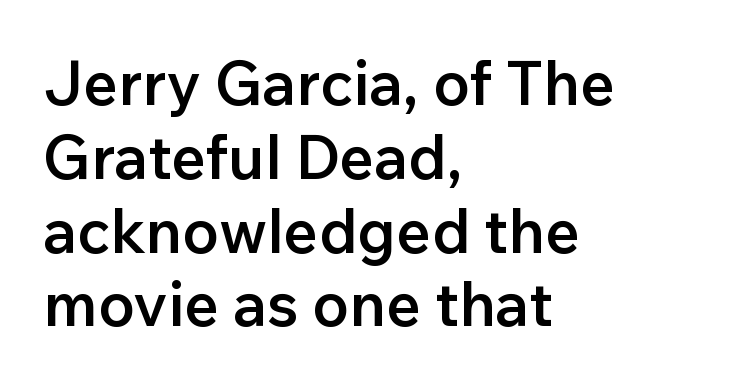
The image shows 61 px semibold sans-serif type, upright; set left-aligned, line spacing 1.21x, normal letter spacing, not underlined; low stroke contrast and a medium x-height.
